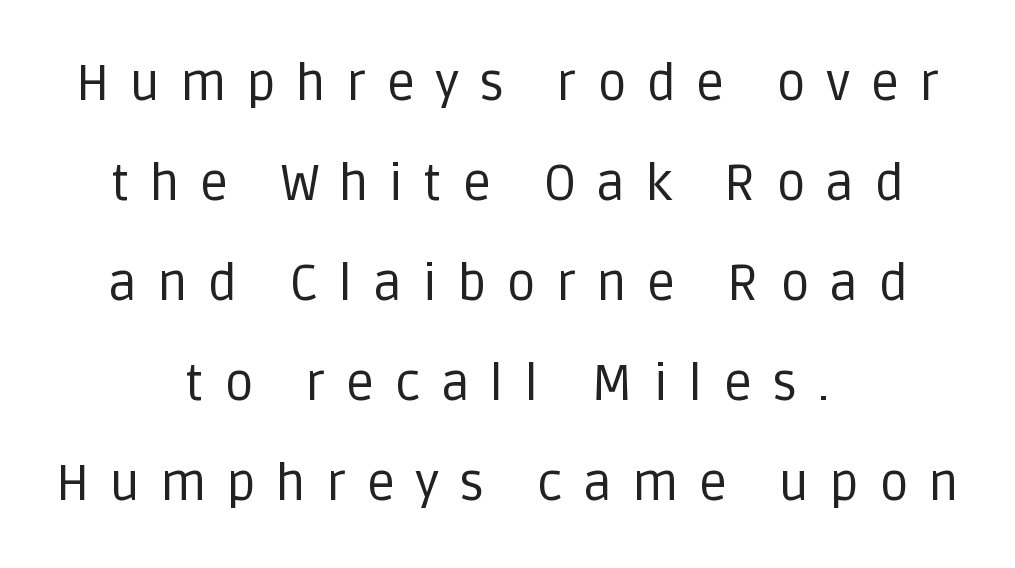
The image shows 51 px regular-weight sans-serif type, upright; set centered, loose line spacing (1.96x), unusually wide letter spacing (+0.39 em), not underlined; low stroke contrast and a large x-height.
